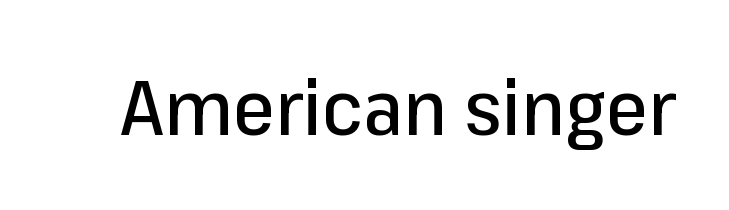
This sample has the flowing, uneven cadence of proportional lettering. This sample uses an upright cut, with every glyph sitting square on the baseline. Unlike a traditional serif, this face leaves its strokes unadorned. Between one letter and the next there's only the usual sliver of space. Lines of text with bare space underneath.
